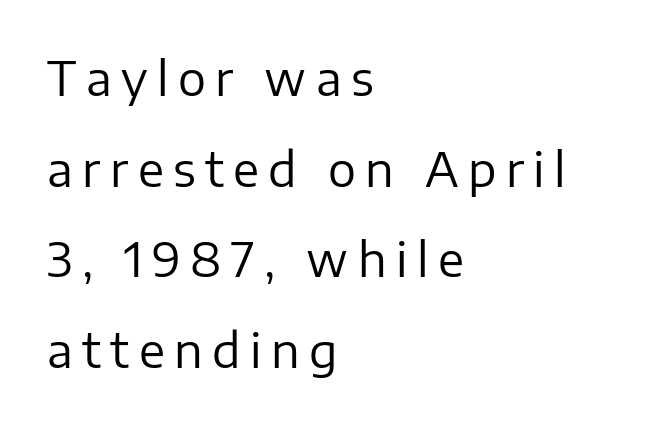
All the whitespace from short lines collects on the right. Grotesque or geometric, the face here clearly has no serifs. No word sits above an underline. The weight tops out at a normal text grade. Caption: expanded tracking, letters set apart.
